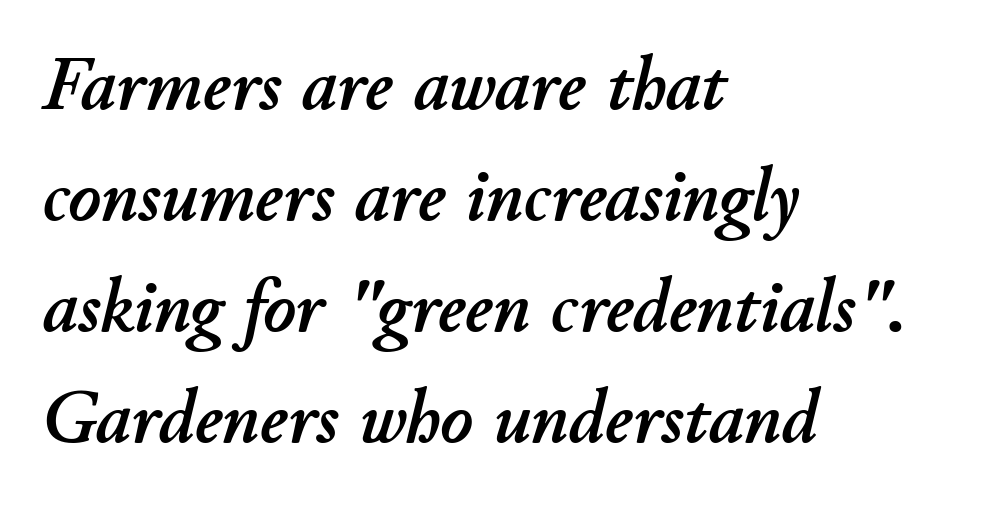
The image shows 77 px text type, italic (leaning right); set left-aligned, normal line spacing (1.44x), normal letter spacing, not underlined; low stroke contrast and a small x-height.
